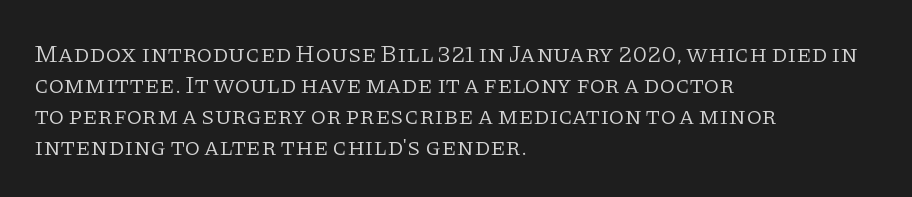
A light-to-regular cut is what we see here. Clear beneath every line of the passage. Vertical strokes here are truly vertical. The passage shown has conventional tracking throughout. Leftover space on each line is placed entirely after the last word.
